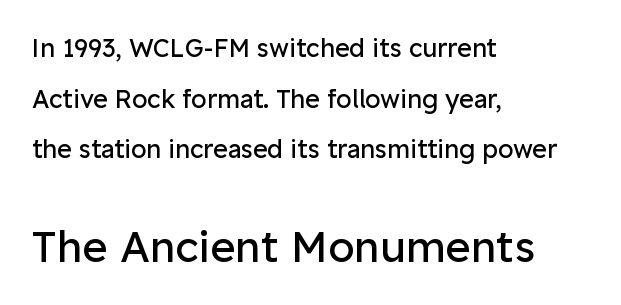
{"serif": "no", "italic": "no", "bold": "no", "weight": "regular", "width": "normal", "stroke_contrast": "low", "x_height": "medium", "monospaced": "no", "underline": "no", "align": "left", "line_spacing": "loose", "line_spacing_ratio": 2.03, "letter_spacing": "normal", "letter_spacing_em": 0.0, "larger_block": "second", "size_ratio": 1.72, "glyph_px": 43}
